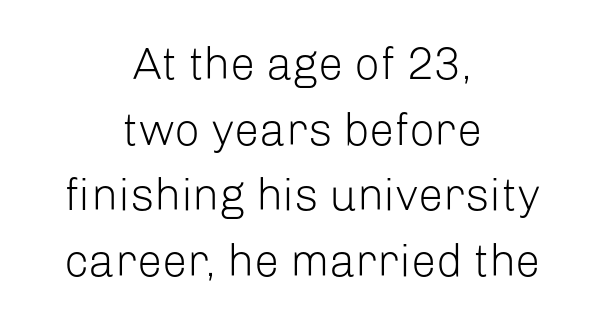
{"serif": "no", "italic": "no", "bold": "no", "weight": "light", "width": "normal", "stroke_contrast": "low", "x_height": "medium", "monospaced": "no", "underline": "no", "align": "center", "line_spacing": "normal", "line_spacing_ratio": 1.46, "letter_spacing": "normal", "letter_spacing_em": 0.0, "glyph_px": 45}
